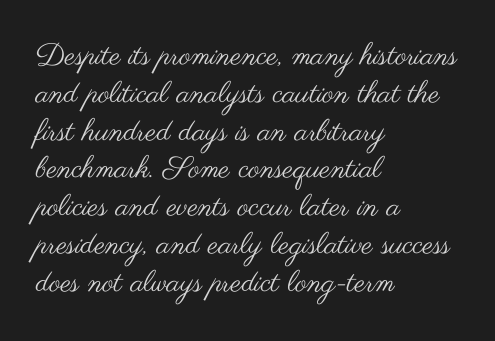
Q: Is the text bold? A: No.
Q: Is the text italic (slanted)? A: Yes.
Q: Is the typeface a serif or a sans-serif typeface? A: Sans-serif.
Q: Is the text underlined? A: No.
Q: How is the paragraph aligned? A: Left-aligned.
Q: Is the spacing between letters normal or unusually wide? A: Normal.
Q: Is the spacing between lines tight, normal or loose? A: Normal.
Q: Width (condensed, normal, or wide)? A: Wide.
Q: Stroke contrast? A: Medium.
Q: x-height? A: Small.
Q: Monospaced? A: No.
